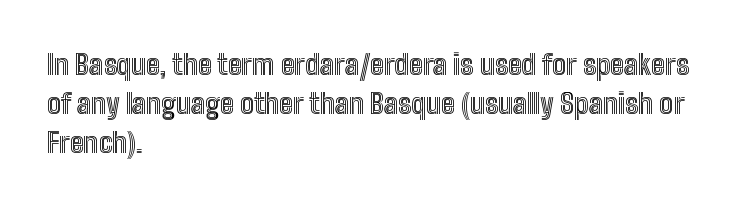
Q: Is the text italic (slanted)? A: No, it is upright.
Q: Is the text underlined? A: No.
Q: How is the paragraph aligned? A: Left-aligned.
Q: Is the spacing between letters normal or unusually wide? A: Normal.
Q: Is the spacing between lines tight, normal or loose? A: Normal.
Q: Width (condensed, normal, or wide)? A: Condensed.
Q: x-height? A: Medium.
Q: Monospaced? A: No.
